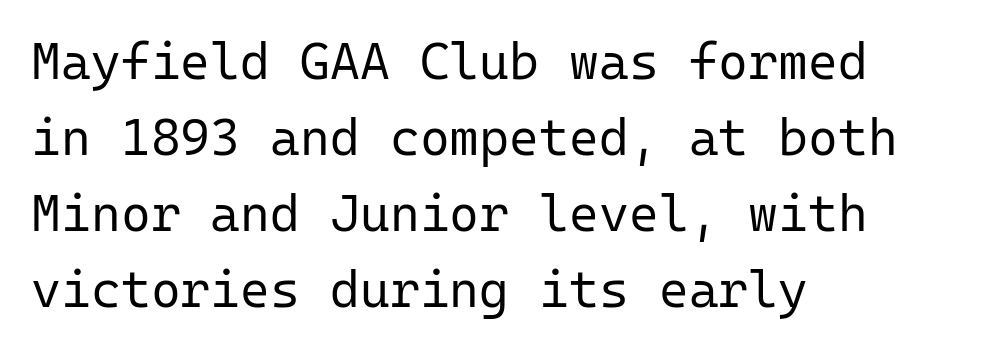
A typesetter would label this face a sans. Looks like terminal output: every glyph gets an equal slot. Each word holds together tightly as a unit, with standard inter-letter gaps. The letters stand upright; this is a roman face. The paragraph shown leans on its left margin. The specimen omits any rule beneath the text block's lines.
